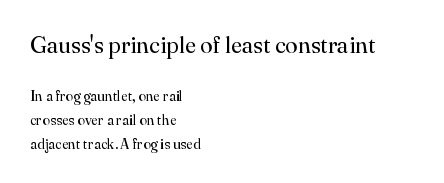
The image shows 23 px text type, upright; set left-aligned, normal line spacing (1.69x), normal letter spacing, not underlined; the first (top) block is 1.64x larger.
